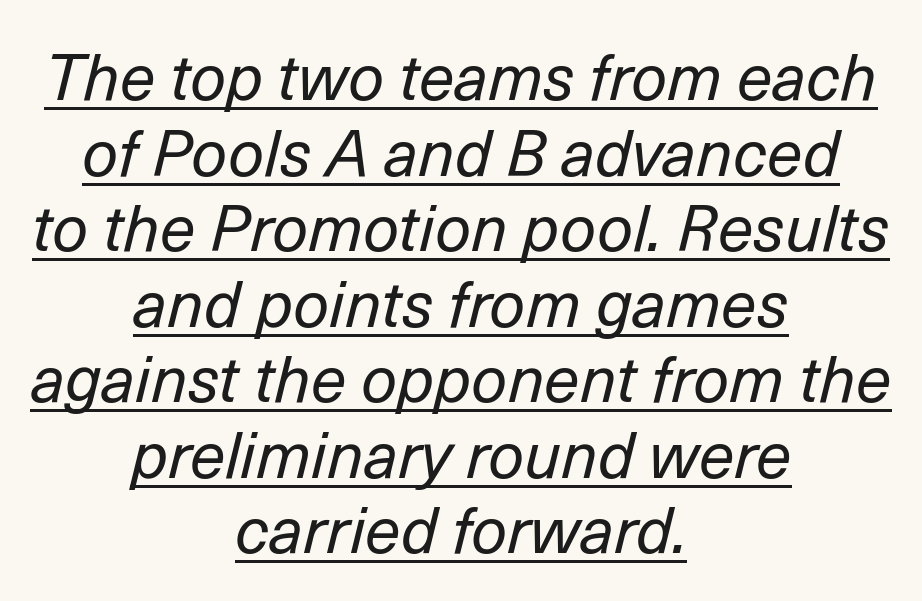
{"italic": "yes", "lean": "right", "slant_degrees": 14, "bold": "no", "weight": "regular", "width": "normal", "stroke_contrast": "low", "x_height": "medium", "monospaced": "no", "underline": "yes", "align": "center", "line_spacing_ratio": 1.18, "letter_spacing": "normal", "letter_spacing_em": 0.0, "glyph_px": 64}
